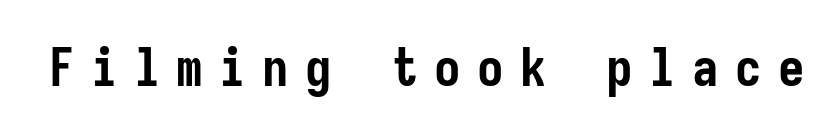
Q: Is the text bold? A: Yes.
Q: Is the text italic (slanted)? A: No, it is upright.
Q: Is the typeface a serif or a sans-serif typeface? A: Sans-serif.
Q: Is the text underlined? A: No.
Q: Is the spacing between letters normal or unusually wide? A: Unusually wide.
Q: Width (condensed, normal, or wide)? A: Condensed.
Q: Stroke contrast? A: Low.
Q: x-height? A: Medium.
